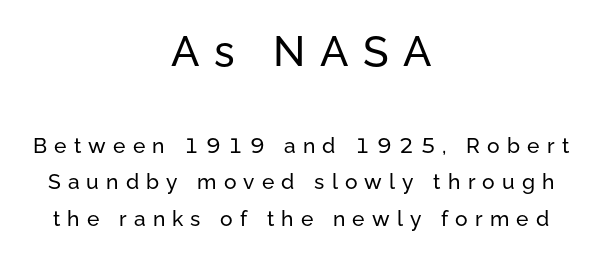
The text was rendered using a sans face with plain stroke endings. Someone cranked the tracking dial way up on this one. Note the varied advance widths — an 'i' is clearly narrower than an 'm'. This is roman type, the default non-slanted kind.
